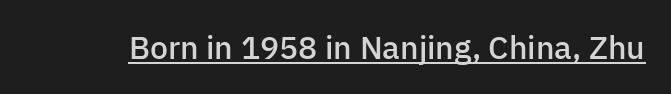
{"serif": "no", "italic": "no", "bold": "semi", "weight": "semibold", "width": "normal", "stroke_contrast": "low", "x_height": "medium", "monospaced": "no", "underline": "yes", "letter_spacing": "normal", "letter_spacing_em": 0.0, "glyph_px": 32}
